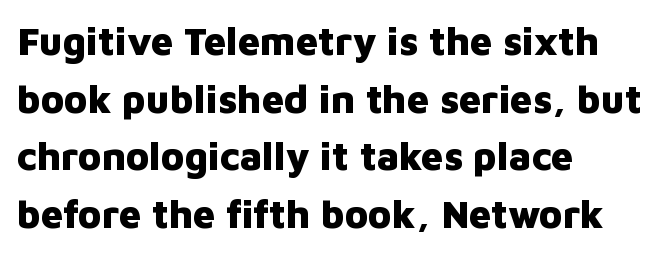
The image shows 39 px heavy sans-serif type, upright; set left-aligned, normal line spacing (1.48x), normal letter spacing, not underlined; low stroke contrast and a medium x-height.
